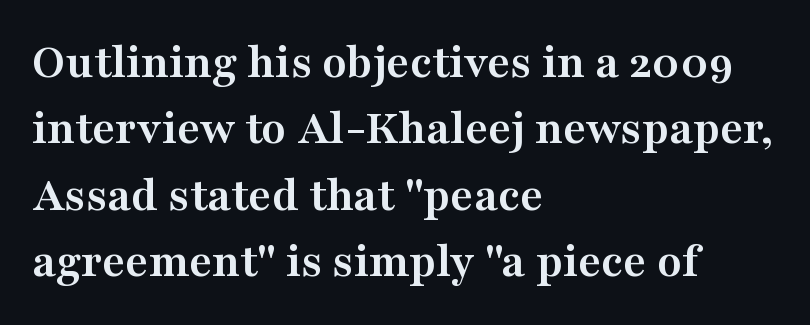
Regarding leading, the lines here are spaced in the standard way. This rendering employs a face with finishing strokes, i.e., a serif. The specimen omits any rule beneath the text block's lines. The letters advance in unequal steps, a hallmark of proportional type. Compared with a centered layout, this one pins lines to the left instead.
